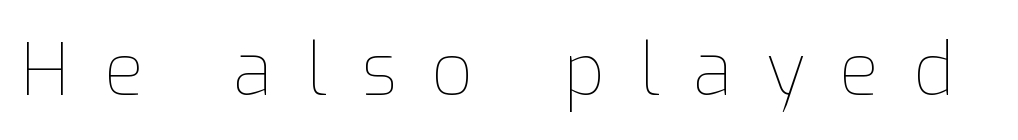
Q: Is the text bold? A: No.
Q: Is the text italic (slanted)? A: No, it is upright.
Q: Is the text underlined? A: No.
Q: Is the spacing between letters normal or unusually wide? A: Unusually wide.
Q: Width (condensed, normal, or wide)? A: Normal.
Q: Stroke contrast? A: Low.
Q: x-height? A: Medium.
Q: Monospaced? A: No.
